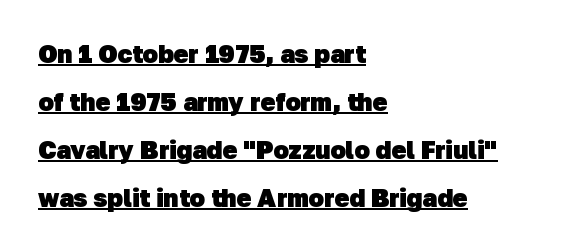
{"bold": "yes", "underline": "yes", "align": "left", "line_spacing": "loose", "line_spacing_ratio": 1.92, "letter_spacing": "normal", "letter_spacing_em": 0.0, "glyph_px": 25}
